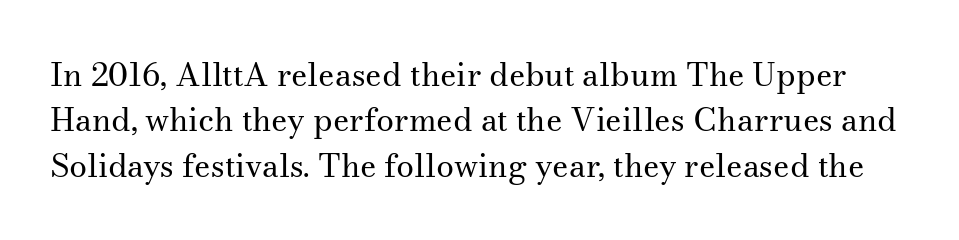
{"serif": "yes", "italic": "no", "bold": "no", "weight": "regular", "width": "normal", "stroke_contrast": "medium", "x_height": "small", "monospaced": "no", "underline": "no", "line_spacing": "normal", "line_spacing_ratio": 1.42, "letter_spacing": "normal", "letter_spacing_em": 0.0, "glyph_px": 32}
